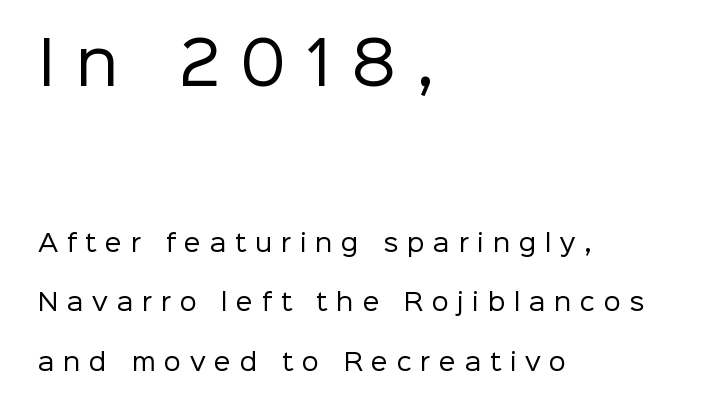
Q: Is the text bold? A: No.
Q: Is the text italic (slanted)? A: No, it is upright.
Q: Is the typeface a serif or a sans-serif typeface? A: Sans-serif.
Q: Is the text underlined? A: No.
Q: How is the paragraph aligned? A: Left-aligned.
Q: Is the spacing between letters normal or unusually wide? A: Unusually wide.
Q: Is the spacing between lines tight, normal or loose? A: Loose.
Q: Which block of text is set in a larger size, the first (top) or the second (bottom)? A: The first (top) one.
Q: Width (condensed, normal, or wide)? A: Normal.
Q: Stroke contrast? A: Low.
Q: x-height? A: Medium.
Q: Monospaced? A: No.
